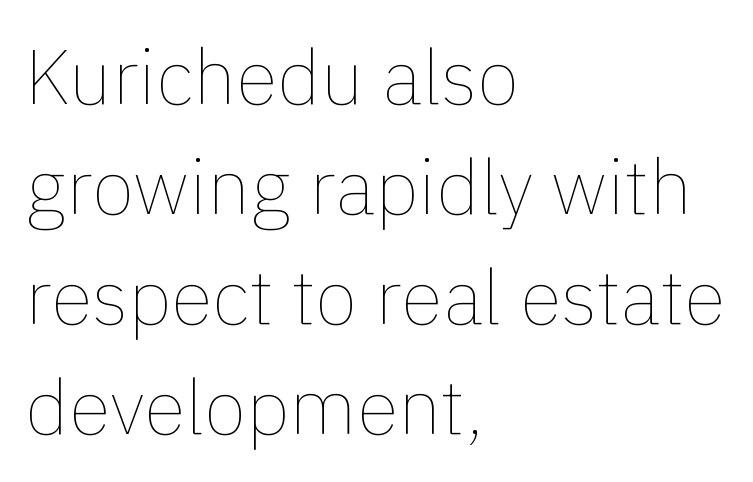
{"italic": "no", "bold": "no", "weight": "thin", "width": "normal", "x_height": "medium", "monospaced": "no", "underline": "no", "align": "left", "line_spacing": "normal", "line_spacing_ratio": 1.43, "letter_spacing": "normal", "letter_spacing_em": 0.0, "glyph_px": 77}
